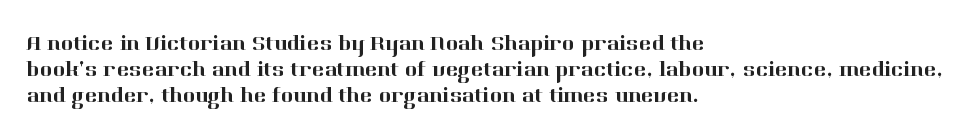
Underline: absent. This rendering uses left alignment, leaving the right contour irregular. A typesetter would mark this as roman, not italic. In terms of letterspacing, this is plain default setting.
